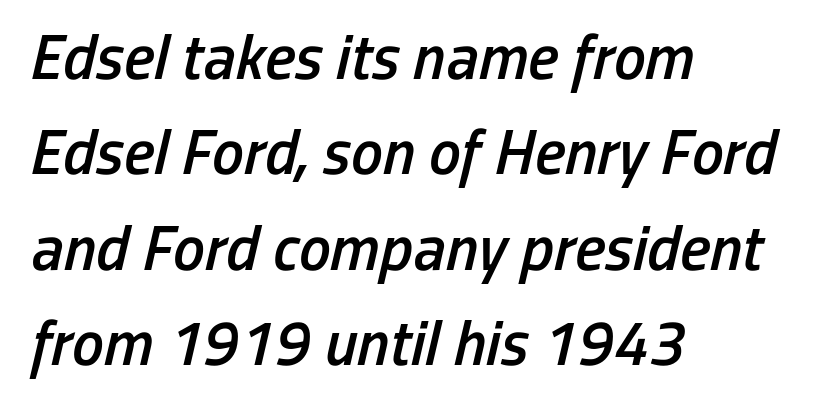
What's the leading like? Ordinary, nothing unusual. The typesetting leans somewhat heavy: a semibold. The space beneath each line is pristine and unruled. Proportional: the letters do not fall into vertical columns. This rendering uses left alignment, leaving the right contour irregular.
